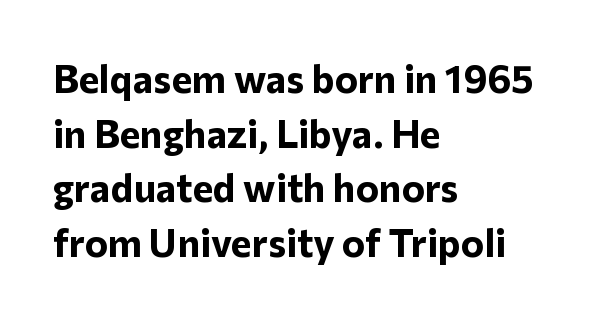
Q: Is the text bold? A: Yes.
Q: Is the text italic (slanted)? A: No, it is upright.
Q: Is the typeface a serif or a sans-serif typeface? A: Sans-serif.
Q: Is the text underlined? A: No.
Q: How is the paragraph aligned? A: Left-aligned.
Q: Is the spacing between letters normal or unusually wide? A: Normal.
Q: Is the spacing between lines tight, normal or loose? A: Normal.
Q: Width (condensed, normal, or wide)? A: Normal.
Q: Stroke contrast? A: Low.
Q: x-height? A: Medium.
Q: Monospaced? A: No.
